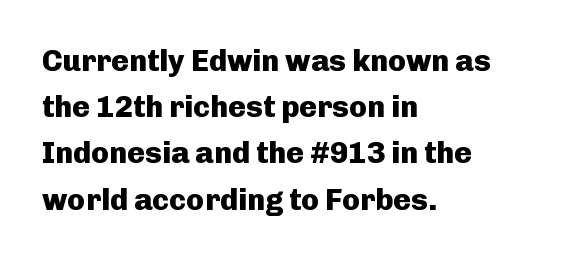
The image shows 30 px heavy sans-serif type, upright; set left-aligned, normal line spacing (1.54x), normal letter spacing, not underlined; low stroke contrast and a medium x-height.
